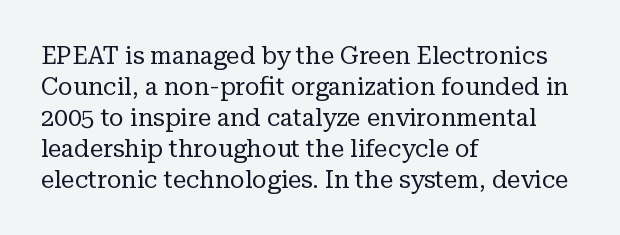
These lines keep a tight, regular rhythm from letter to letter. Notice how descenders clear the ascenders below comfortably — that's standard leading. These lines were composed using upright roman letters. One-word summary of the alignment: left. Nobody drew a line under any word here. The typesetting does not lean heavy: it is not bold.
